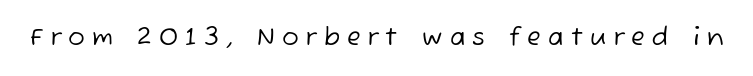
The image shows 25 px text type; set unusually wide letter spacing (+0.29 em), not underlined.
